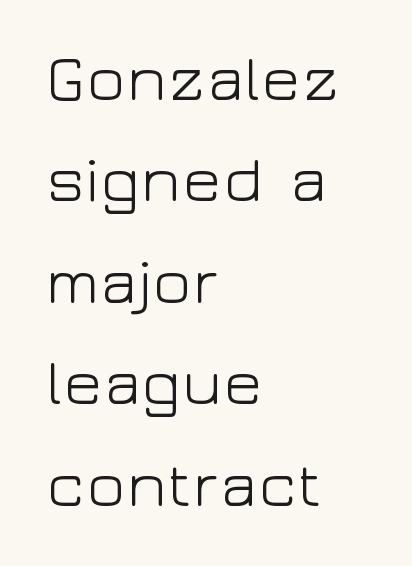
{"serif": "no", "italic": "no", "bold": "no", "weight": "light", "width": "wide", "stroke_contrast": "low", "x_height": "medium", "monospaced": "no", "underline": "no", "align": "left", "line_spacing": "normal", "line_spacing_ratio": 1.56, "letter_spacing": "normal", "letter_spacing_em": 0.0, "glyph_px": 65}
